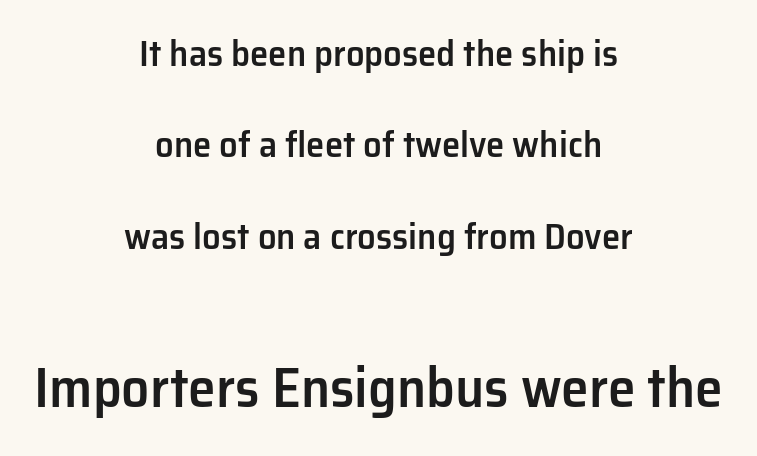
Between these two stacked blocks, the lower one wins on size. These lines are rendered in a variable-pitch font. A typesetter would mark this as roman, not italic. The paragraph shown floats in the horizontal middle. Grotesque or geometric, the face here clearly has no serifs. Does the weight exceed regular? Yes, but only to semibold.
